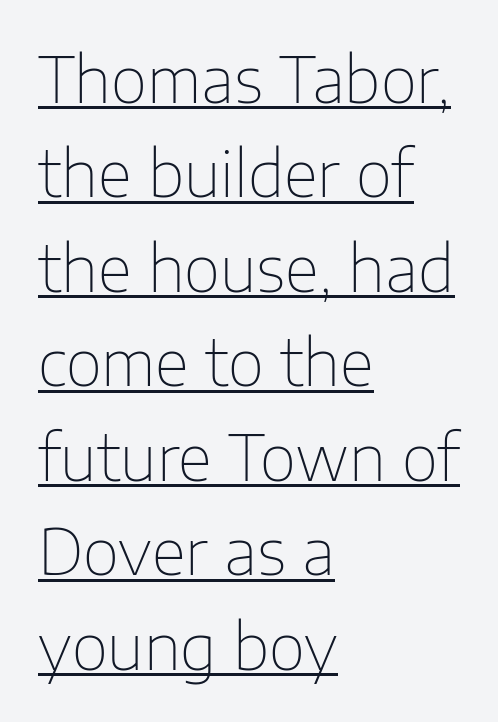
{"serif": "no", "italic": "no", "bold": "no", "weight": "thin", "width": "normal", "stroke_contrast": "low", "x_height": "medium", "monospaced": "no", "underline": "yes", "align": "left", "line_spacing": "normal", "line_spacing_ratio": 1.5, "letter_spacing": "normal", "letter_spacing_em": 0.0, "glyph_px": 63}
